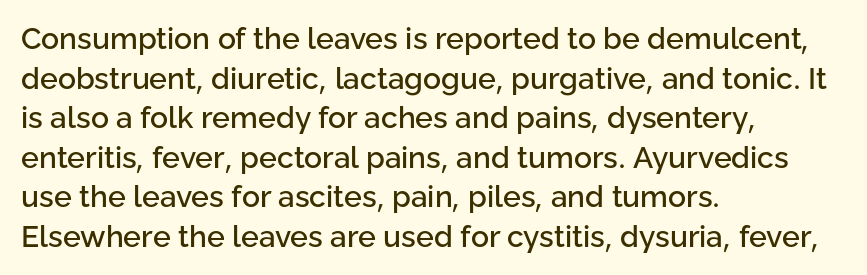
The face used here is proportionally spaced, like ordinary book or web type. A typesetter would mark this as roman, not italic. Grotesque or geometric, the face here clearly has no serifs. Inter-character spacing is left at the font's built-in metrics.
